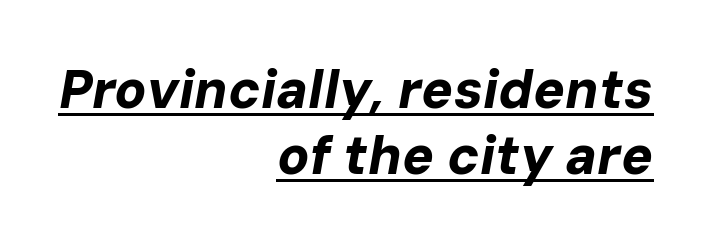
Q: Is the text bold? A: Yes.
Q: Is the text italic (slanted)? A: Yes, it leans right by about 10 degrees.
Q: Is the text underlined? A: Yes.
Q: How is the paragraph aligned? A: Right-aligned.
Q: Is the spacing between letters normal or unusually wide? A: Normal.
Q: Is the spacing between lines tight, normal or loose? A: Normal.
Q: Width (condensed, normal, or wide)? A: Normal.
Q: Stroke contrast? A: Low.
Q: x-height? A: Medium.
Q: Monospaced? A: No.
